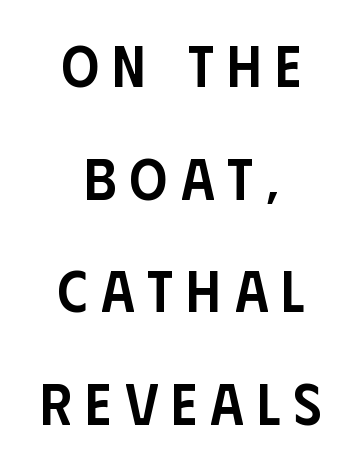
Q: Is the text bold? A: Semi-bold.
Q: Is the text italic (slanted)? A: No, it is upright.
Q: Is the typeface a serif or a sans-serif typeface? A: Sans-serif.
Q: Is the text underlined? A: No.
Q: How is the paragraph aligned? A: Centered.
Q: Is the spacing between letters normal or unusually wide? A: Unusually wide.
Q: Is the spacing between lines tight, normal or loose? A: Loose.
Q: Width (condensed, normal, or wide)? A: Condensed.
Q: Stroke contrast? A: Low.
Q: x-height? A: Large.
Q: Monospaced? A: No.
